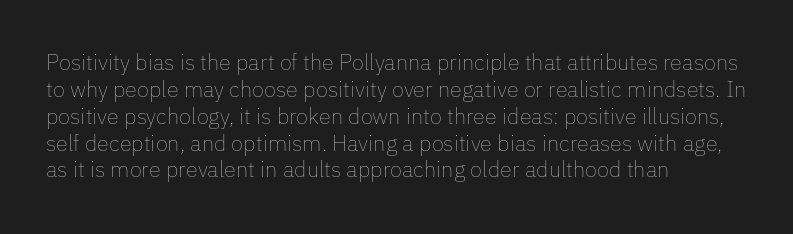
{"italic": "no", "bold": "no", "underline": "no", "align": "left", "line_spacing_ratio": 1.22, "letter_spacing": "normal", "letter_spacing_em": 0.0, "glyph_px": 22}
